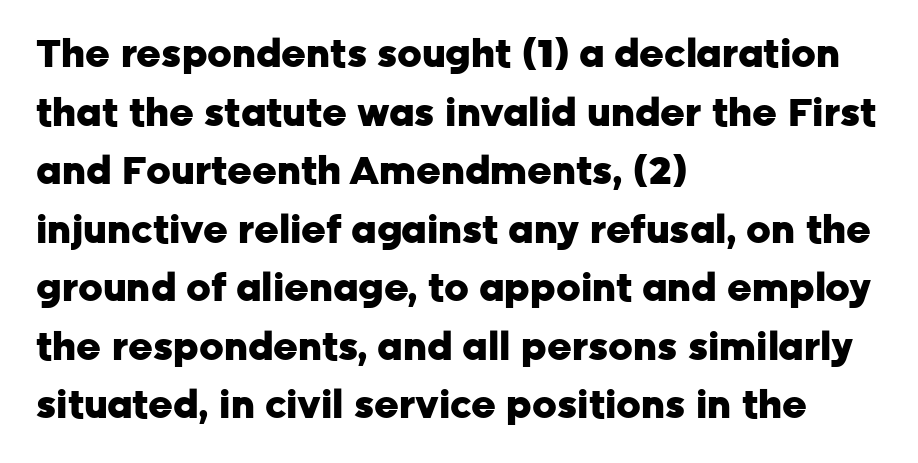
Q: Is the text bold? A: Yes.
Q: Is the text italic (slanted)? A: No, it is upright.
Q: Is the typeface a serif or a sans-serif typeface? A: Sans-serif.
Q: Is the text underlined? A: No.
Q: How is the paragraph aligned? A: Left-aligned.
Q: Is the spacing between letters normal or unusually wide? A: Normal.
Q: Is the spacing between lines tight, normal or loose? A: Normal.
Q: Width (condensed, normal, or wide)? A: Normal.
Q: Stroke contrast? A: Low.
Q: x-height? A: Medium.
Q: Monospaced? A: No.
